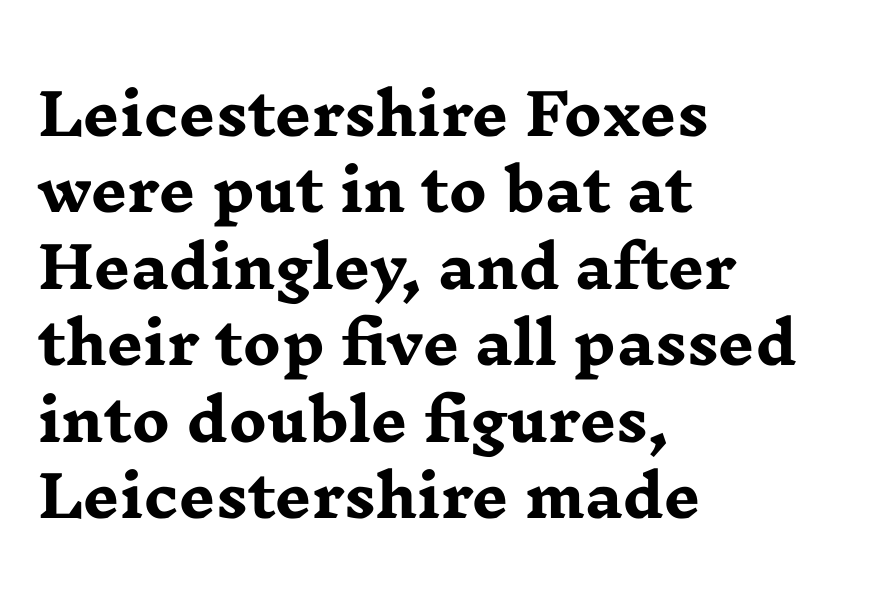
Q: Is the text bold? A: Yes.
Q: Is the text italic (slanted)? A: No, it is upright.
Q: Is the typeface a serif or a sans-serif typeface? A: Serif.
Q: Is the text underlined? A: No.
Q: How is the paragraph aligned? A: Left-aligned.
Q: Is the spacing between letters normal or unusually wide? A: Normal.
Q: Is the spacing between lines tight, normal or loose? A: Normal.
Q: Width (condensed, normal, or wide)? A: Wide.
Q: Stroke contrast? A: Low.
Q: x-height? A: Medium.
Q: Monospaced? A: No.
